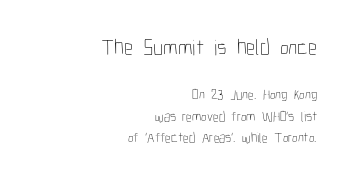
{"italic": "no", "bold": "no", "underline": "no", "align": "right", "line_spacing": "normal", "line_spacing_ratio": 1.53, "letter_spacing": "normal", "letter_spacing_em": 0.0, "larger_block": "first", "size_ratio": 1.57, "glyph_px": 22}
